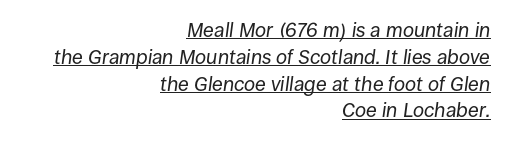
{"italic": "yes", "lean": "right", "slant_degrees": 8, "bold": "no", "underline": "yes", "align": "right", "line_spacing": "normal", "line_spacing_ratio": 1.34, "letter_spacing": "normal", "letter_spacing_em": 0.0, "glyph_px": 20}
